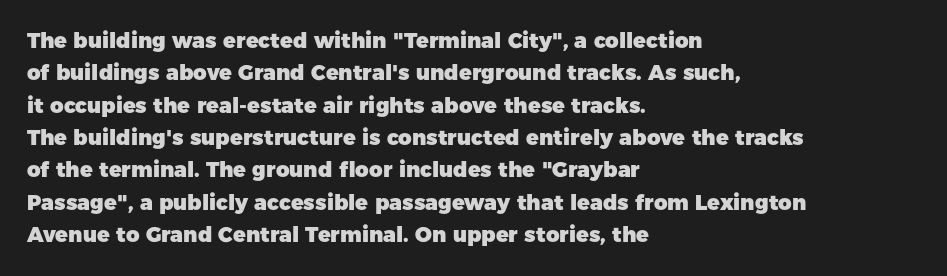
Q: Is the text bold? A: Yes.
Q: Is the text italic (slanted)? A: No, it is upright.
Q: Is the text underlined? A: No.
Q: How is the paragraph aligned? A: Left-aligned.
Q: Is the spacing between letters normal or unusually wide? A: Normal.
Q: Is the spacing between lines tight, normal or loose? A: Normal.
